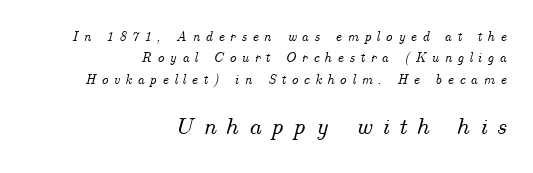
{"italic": "yes", "lean": "right", "slant_degrees": 14, "underline": "no", "align": "right", "line_spacing": "normal", "line_spacing_ratio": 1.53, "letter_spacing": "wide", "letter_spacing_em": 0.38, "larger_block": "second", "size_ratio": 1.79, "glyph_px": 25}
